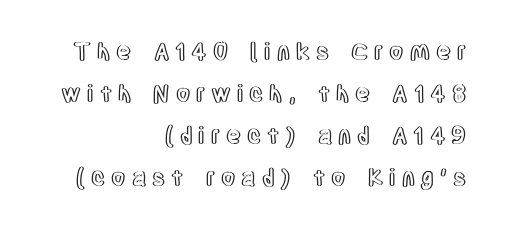
The image shows 23 px text type, upright; set right-aligned, line spacing 1.82x, unusually wide letter spacing (+0.26 em), not underlined.
